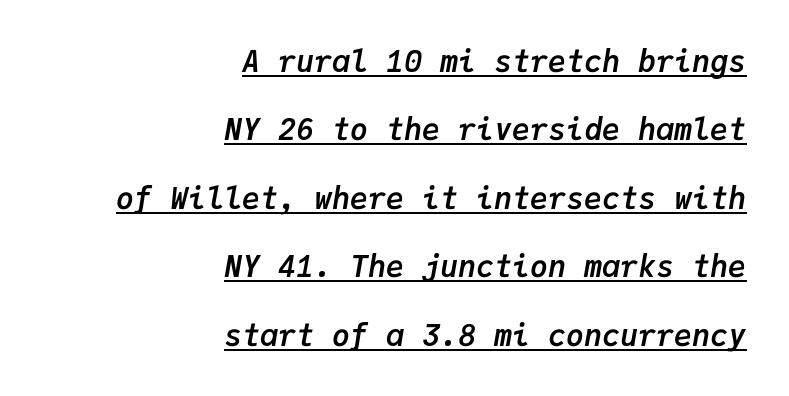
{"italic": "yes", "lean": "right", "slant_degrees": 9, "bold": "yes", "weight": "semibold", "width": "normal", "stroke_contrast": "low", "x_height": "medium", "monospaced": "yes", "underline": "yes", "align": "right", "line_spacing": "loose", "line_spacing_ratio": 2.28, "letter_spacing": "normal", "letter_spacing_em": 0.0, "glyph_px": 30}
